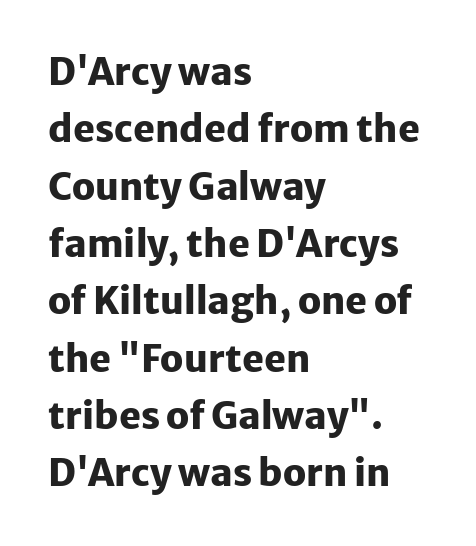
Q: Is the text bold? A: Yes.
Q: Is the text italic (slanted)? A: No, it is upright.
Q: Is the typeface a serif or a sans-serif typeface? A: Sans-serif.
Q: Is the text underlined? A: No.
Q: How is the paragraph aligned? A: Left-aligned.
Q: Is the spacing between letters normal or unusually wide? A: Normal.
Q: Is the spacing between lines tight, normal or loose? A: Normal.
Q: Width (condensed, normal, or wide)? A: Normal.
Q: Stroke contrast? A: Low.
Q: x-height? A: Medium.
Q: Monospaced? A: No.
